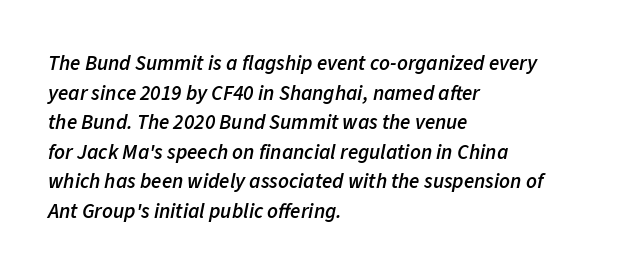
The image shows 21 px text type, italic (leaning right); set left-aligned, normal line spacing (1.41x), normal letter spacing, not underlined.
